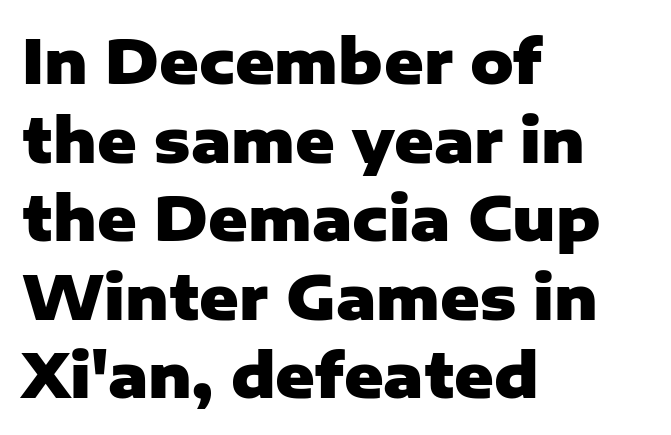
{"serif": "no", "italic": "no", "bold": "yes", "weight": "heavy", "width": "normal", "stroke_contrast": "low", "x_height": "medium", "monospaced": "no", "underline": "no", "align": "left", "line_spacing": "normal", "line_spacing_ratio": 1.31, "letter_spacing": "normal", "letter_spacing_em": 0.0, "glyph_px": 60}
